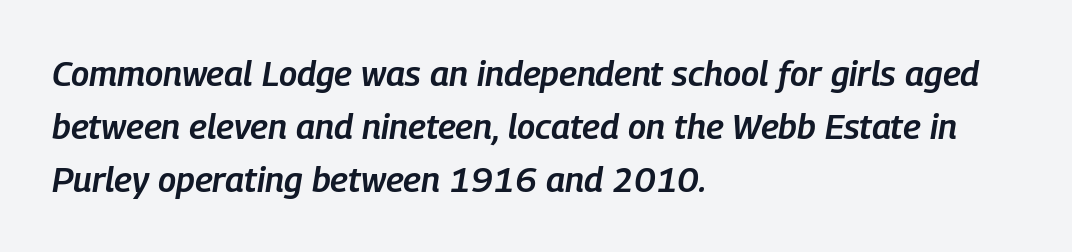
Here the designer chose a conventional face with non-uniform glyph widths. Whoever set this chose a conventional vertical rhythm. The string is rendered with underlining switched off. One-word summary of the alignment: left.
